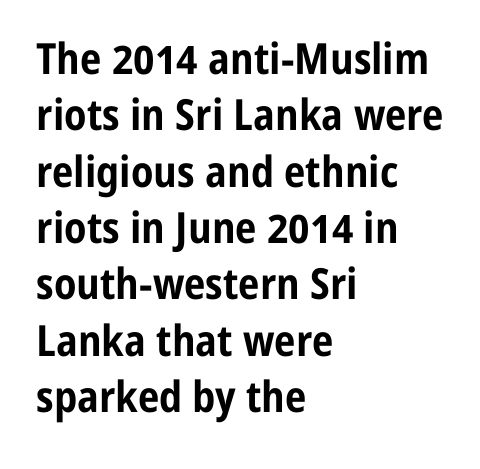
The image shows 43 px bold, condensed sans-serif type, upright; set left-aligned, normal line spacing (1.31x), normal letter spacing, not underlined; low stroke contrast and a medium x-height.
